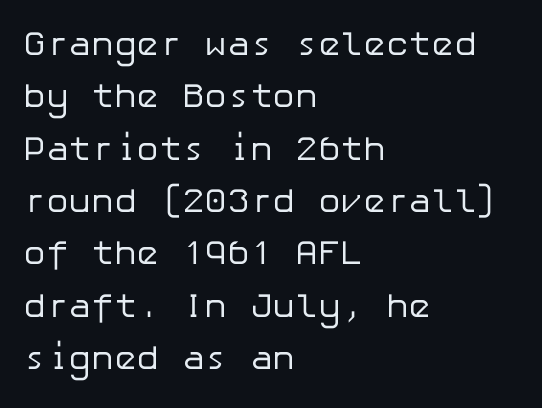
The image shows 34 px regular-weight sans-serif type, upright; set left-aligned, normal line spacing (1.54x), normal letter spacing, not underlined; low stroke contrast and a medium x-height.
